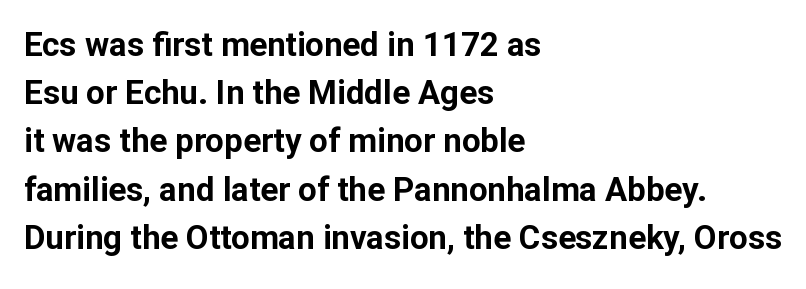
The image shows 33 px bold sans-serif type, upright; set left-aligned, normal line spacing (1.46x), normal letter spacing, not underlined; low stroke contrast and a medium x-height.
